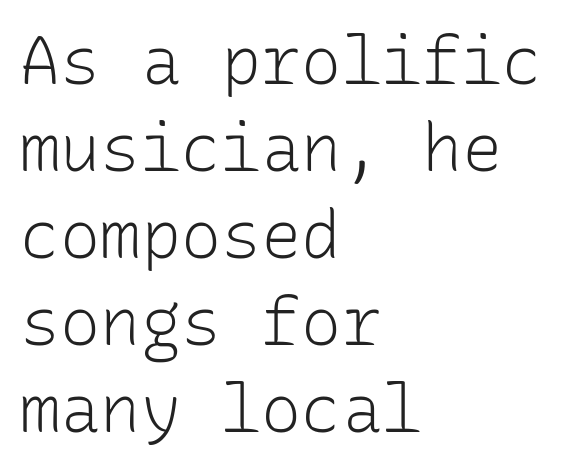
Standard letterfit; no display-style spreading of the glyphs. The baseline area is clear. You could count columns in this text — the font is strictly monospaced. The compositor pushed each line to the left boundary.
